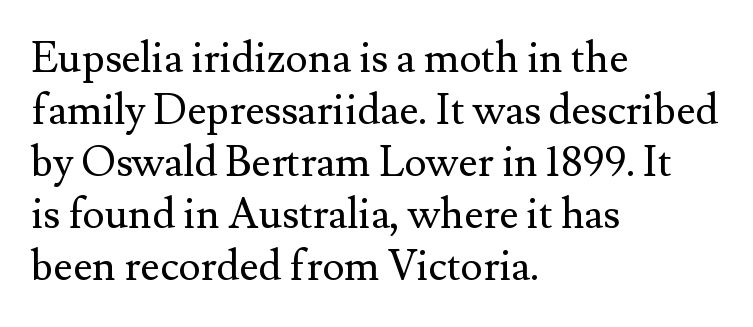
Q: Is the text bold? A: No.
Q: Is the text italic (slanted)? A: No, it is upright.
Q: Is the typeface a serif or a sans-serif typeface? A: Serif.
Q: Is the text underlined? A: No.
Q: How is the paragraph aligned? A: Left-aligned.
Q: Is the spacing between letters normal or unusually wide? A: Normal.
Q: Width (condensed, normal, or wide)? A: Normal.
Q: Stroke contrast? A: Medium.
Q: x-height? A: Small.
Q: Monospaced? A: No.
